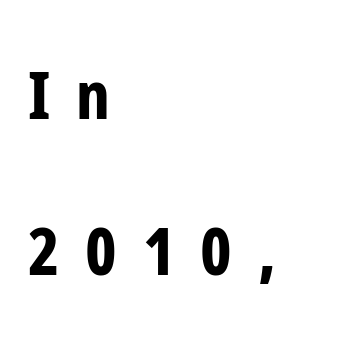
This rendering uses left alignment, leaving the right contour irregular. Between one letter and the next there's a generous, obvious gap. Beneath every word, the page is bare. Do the characters align in a grid? No, the font is proportional.
